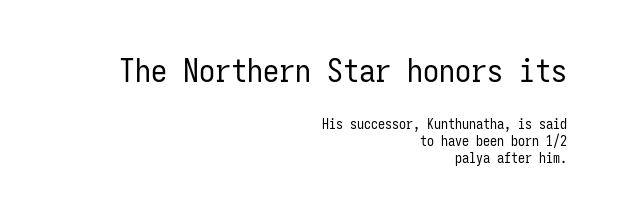
{"serif": "no", "italic": "no", "bold": "no", "weight": "regular", "width": "condensed", "stroke_contrast": "low", "x_height": "medium", "monospaced": "yes", "underline": "no", "align": "right", "line_spacing_ratio": 1.2, "letter_spacing": "normal", "letter_spacing_em": 0.0, "larger_block": "first", "size_ratio": 2.29, "glyph_px": 32}
